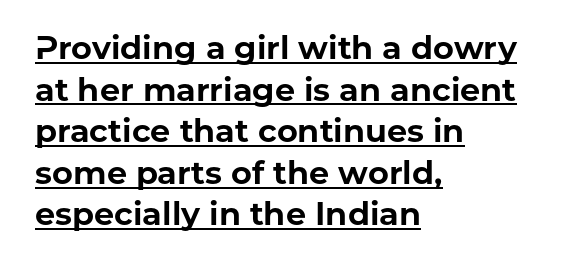
{"serif": "no", "italic": "no", "bold": "yes", "weight": "bold", "width": "normal", "stroke_contrast": "low", "x_height": "medium", "monospaced": "no", "underline": "yes", "align": "left", "line_spacing": "normal", "line_spacing_ratio": 1.3, "letter_spacing": "normal", "letter_spacing_em": 0.0, "glyph_px": 32}
